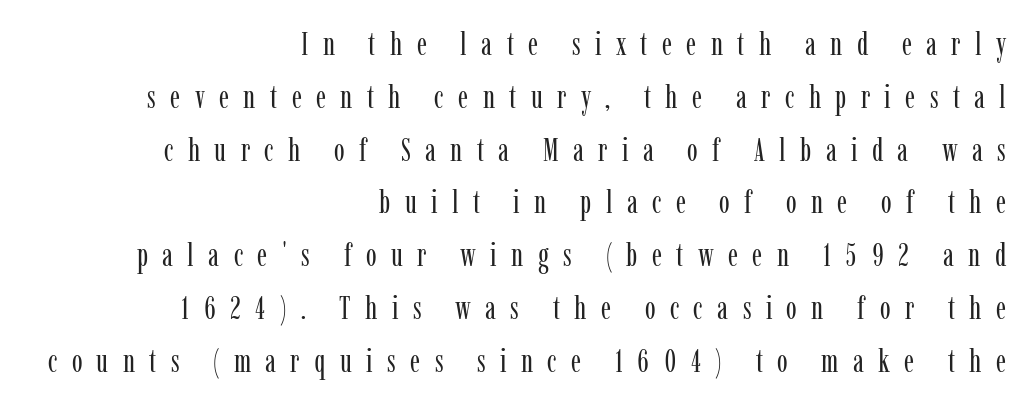
{"serif": "yes", "italic": "no", "bold": "no", "weight": "regular", "width": "condensed", "stroke_contrast": "low", "x_height": "medium", "monospaced": "no", "underline": "no", "align": "right", "line_spacing": "normal", "line_spacing_ratio": 1.65, "letter_spacing": "wide", "letter_spacing_em": 0.45, "glyph_px": 32}
